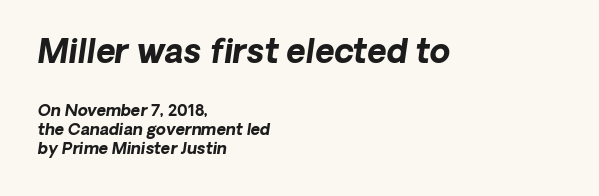
{"italic": "yes", "lean": "right", "slant_degrees": 8, "bold": "yes", "weight": "bold", "width": "normal", "stroke_contrast": "low", "x_height": "medium", "monospaced": "no", "underline": "no", "align": "left", "line_spacing_ratio": 1.19, "letter_spacing": "normal", "letter_spacing_em": 0.0, "larger_block": "first", "size_ratio": 2.06, "glyph_px": 33}
